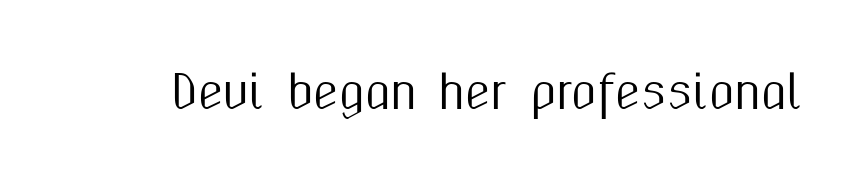
The image shows 46 px condensed sans-serif type, upright; set normal letter spacing, not underlined; medium stroke contrast and a medium x-height.
